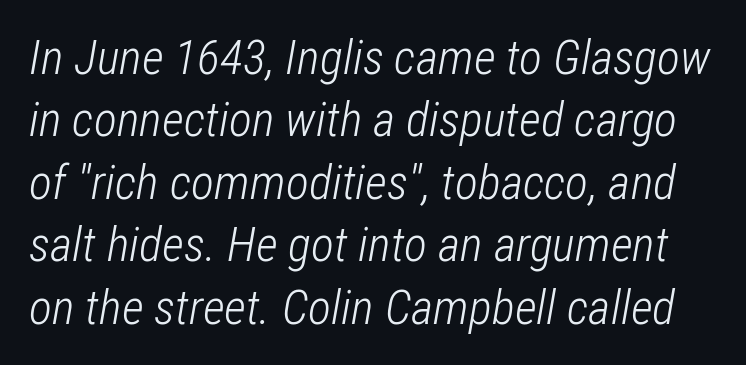
{"italic": "yes", "lean": "right", "slant_degrees": 12, "bold": "no", "weight": "light", "width": "condensed", "stroke_contrast": "low", "x_height": "medium", "monospaced": "no", "underline": "no", "line_spacing": "normal", "line_spacing_ratio": 1.3, "letter_spacing": "normal", "letter_spacing_em": 0.0, "glyph_px": 48}
